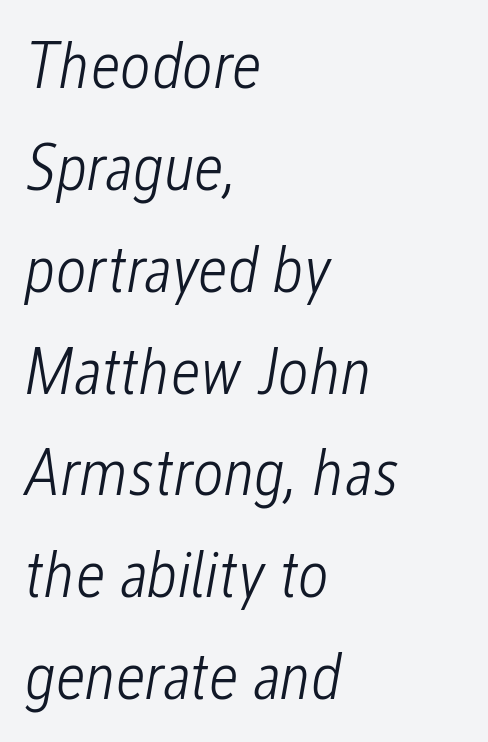
Q: Is the text bold? A: No.
Q: Is the text italic (slanted)? A: Yes, it leans right by about 12 degrees.
Q: Is the text underlined? A: No.
Q: How is the paragraph aligned? A: Left-aligned.
Q: Is the spacing between letters normal or unusually wide? A: Normal.
Q: Is the spacing between lines tight, normal or loose? A: Normal.
Q: Width (condensed, normal, or wide)? A: Condensed.
Q: Stroke contrast? A: Low.
Q: x-height? A: Medium.
Q: Monospaced? A: No.
